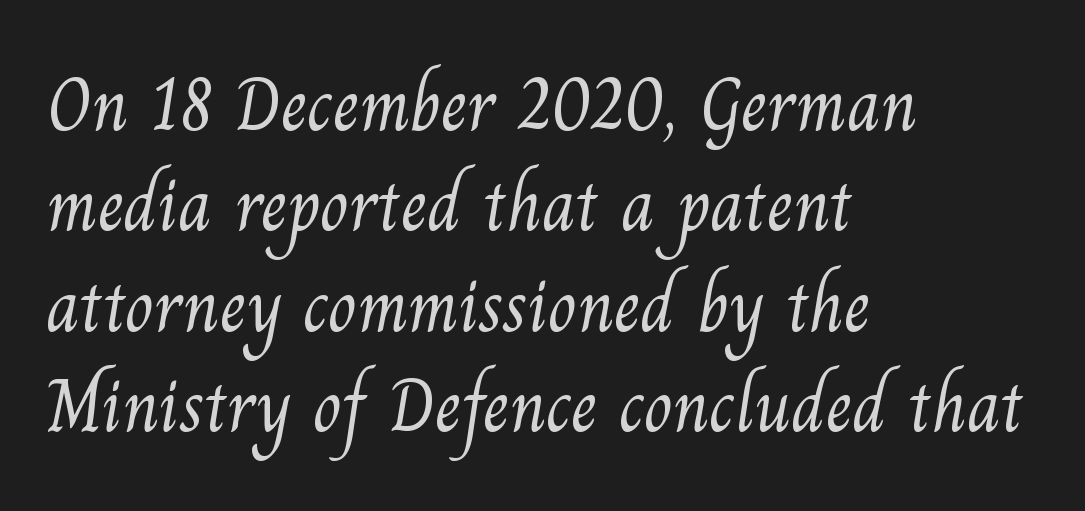
The image shows 75 px light serif type; set left-aligned, normal line spacing (1.34x), normal letter spacing, not underlined; medium stroke contrast and a small x-height.
